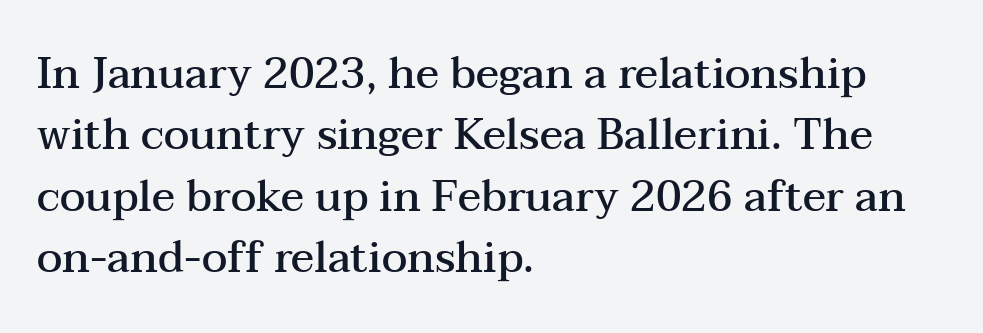
Regular leading. The face used here is proportionally spaced, like ordinary book or web type. The specimen reads as upright at a glance. Moderately thickened strokes mark this as semibold type. The line texture is even and compact thanks to regular tracking. Each line starts at the same left margin while the right side varies.
